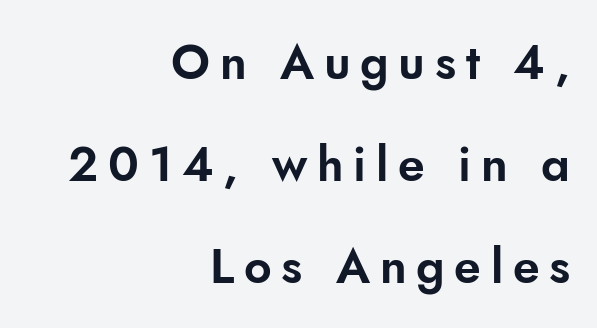
Quick note: interline space is abundant. Does the type have serifs? No, each stem ends abruptly. The gaps between neighbouring characters are conspicuously large. Bare-footed words on every line. Casual observation: everything's shoved over to the right.
